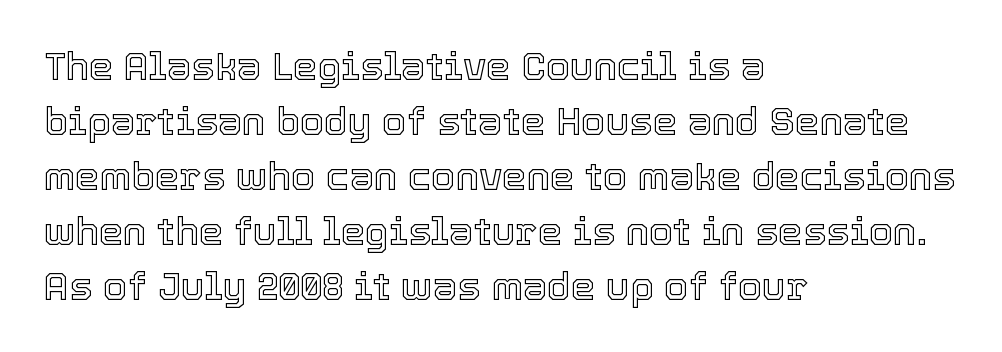
Ascenders rise straight up at ninety degrees. Line spacing here is normal. Note the varied advance widths — an 'i' is clearly narrower than an 'm'. The specimen omits any rule beneath the text block's lines. These lines stack with their left ends in a neat column.
